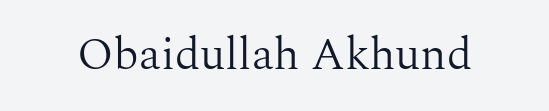
Q: Is the text bold? A: No.
Q: Is the text italic (slanted)? A: No, it is upright.
Q: Is the typeface a serif or a sans-serif typeface? A: Serif.
Q: Is the text underlined? A: No.
Q: Is the spacing between letters normal or unusually wide? A: Normal.
Q: Width (condensed, normal, or wide)? A: Normal.
Q: Stroke contrast? A: Medium.
Q: x-height? A: Medium.
Q: Monospaced? A: No.
